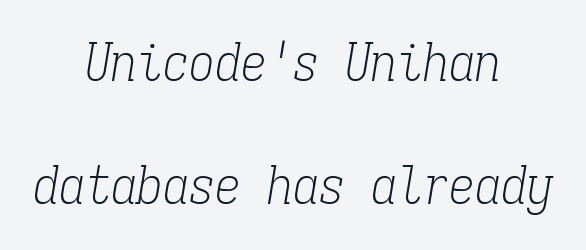
The image shows 52 px light, condensed serif type, italic (leaning right), monospaced; set centered, loose line spacing (2.37x), normal letter spacing, not underlined; low stroke contrast and a medium x-height.
